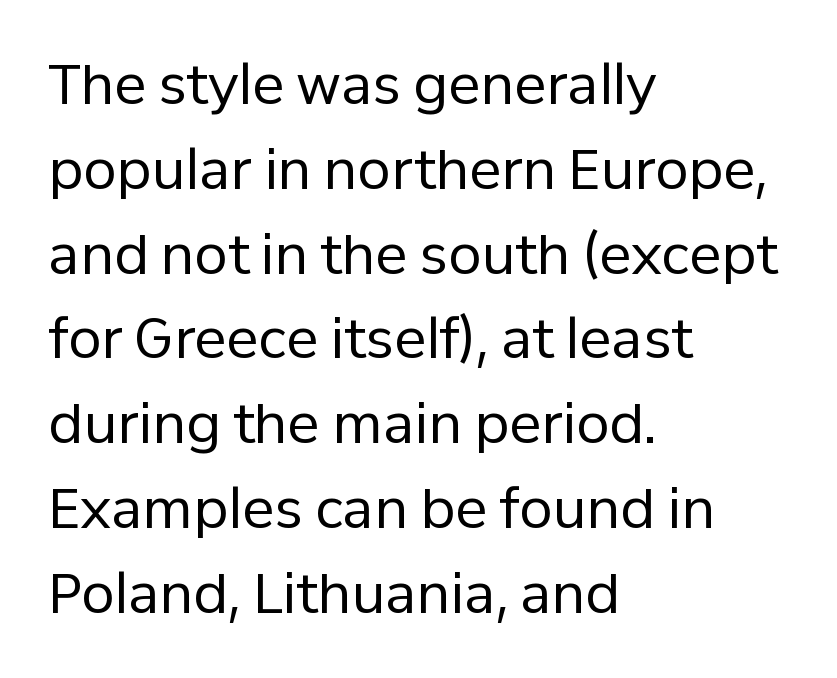
Q: Is the text bold? A: No.
Q: Is the text italic (slanted)? A: No, it is upright.
Q: Is the typeface a serif or a sans-serif typeface? A: Sans-serif.
Q: Is the text underlined? A: No.
Q: How is the paragraph aligned? A: Left-aligned.
Q: Is the spacing between letters normal or unusually wide? A: Normal.
Q: Is the spacing between lines tight, normal or loose? A: Normal.
Q: Width (condensed, normal, or wide)? A: Normal.
Q: Stroke contrast? A: Low.
Q: x-height? A: Medium.
Q: Monospaced? A: No.
